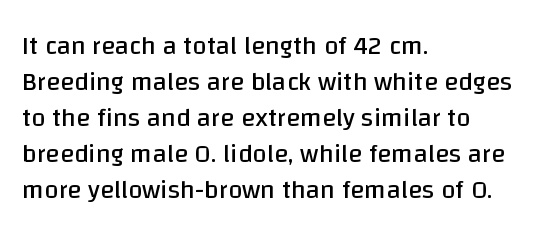
Q: Is the text bold? A: No.
Q: Is the text italic (slanted)? A: No, it is upright.
Q: Is the text underlined? A: No.
Q: How is the paragraph aligned? A: Left-aligned.
Q: Is the spacing between letters normal or unusually wide? A: Normal.
Q: Is the spacing between lines tight, normal or loose? A: Normal.
